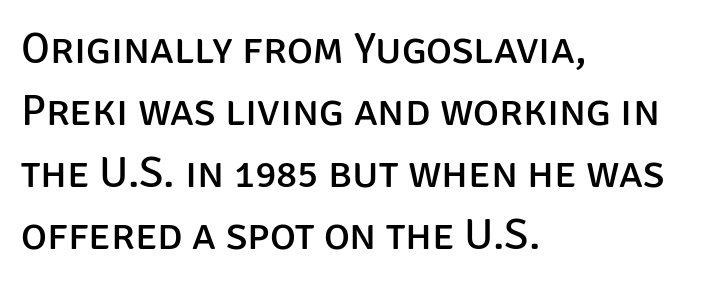
Is the type heavy? It reads as light-to-regular instead. The letters sit at their default tracking, neither squeezed nor spread. Honestly, there is no underline to notice here at all. Font category for this specimen: sans-serif.
